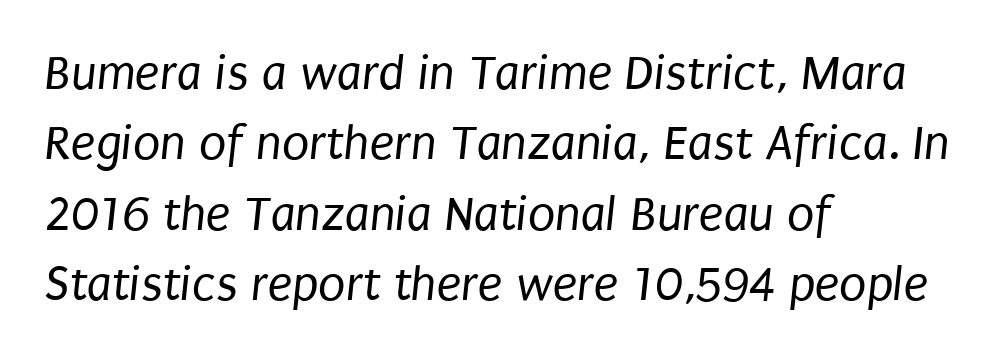
{"serif": "no", "bold": "no", "weight": "regular", "width": "condensed", "stroke_contrast": "low", "x_height": "large", "monospaced": "no", "underline": "no", "align": "left", "line_spacing": "normal", "line_spacing_ratio": 1.41, "letter_spacing": "normal", "letter_spacing_em": 0.0, "glyph_px": 50}
